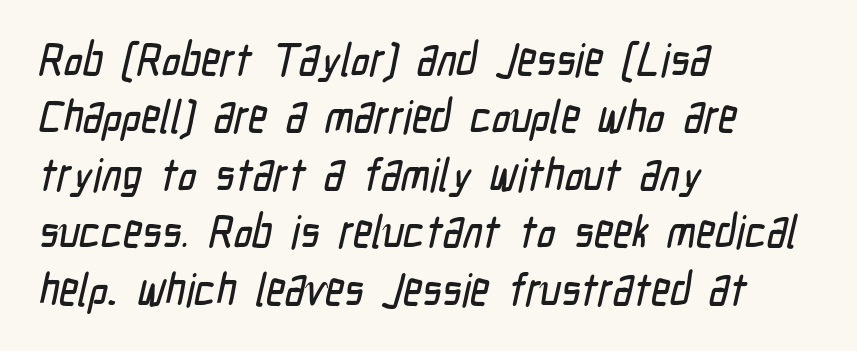
Q: Is the typeface a serif or a sans-serif typeface? A: Sans-serif.
Q: Is the text underlined? A: No.
Q: How is the paragraph aligned? A: Left-aligned.
Q: Is the spacing between letters normal or unusually wide? A: Normal.
Q: Is the spacing between lines tight, normal or loose? A: Normal.
Q: Width (condensed, normal, or wide)? A: Condensed.
Q: Stroke contrast? A: Low.
Q: x-height? A: Medium.
Q: Monospaced? A: No.
